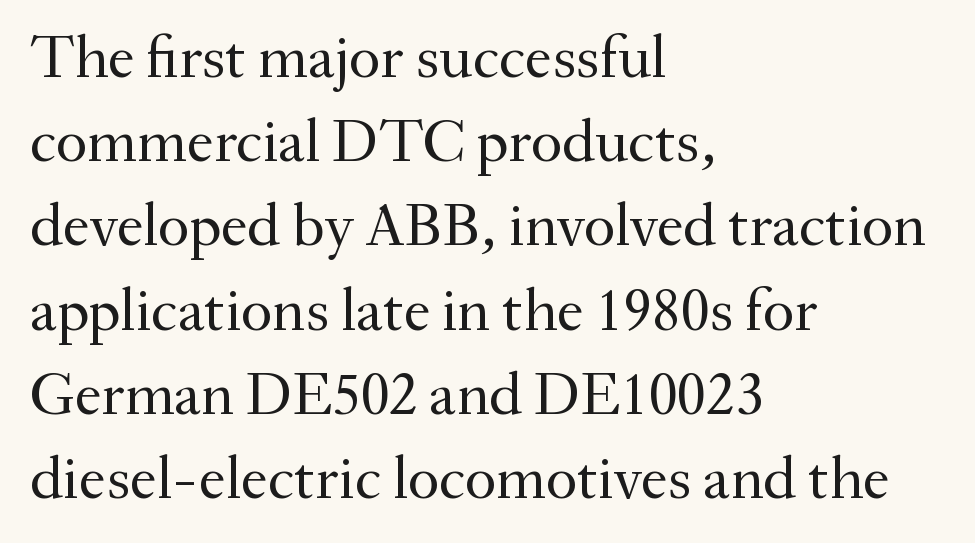
{"serif": "yes", "italic": "no", "bold": "no", "weight": "regular", "width": "normal", "stroke_contrast": "medium", "x_height": "small", "monospaced": "no", "underline": "no", "align": "left", "line_spacing": "normal", "line_spacing_ratio": 1.38, "letter_spacing": "normal", "letter_spacing_em": 0.0, "glyph_px": 61}
